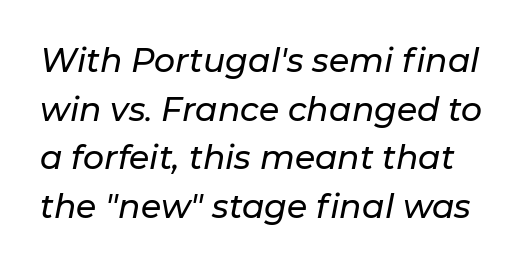
The image shows 33 px text type, italic (leaning right); set normal line spacing (1.47x), normal letter spacing, not underlined; low stroke contrast and a medium x-height.
